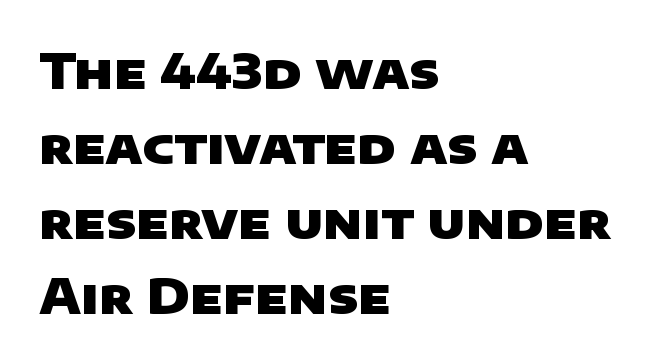
The image shows 48 px heavy, wide sans-serif type; set left-aligned, normal line spacing (1.56x), normal letter spacing, not underlined; low stroke contrast and a large x-height.
